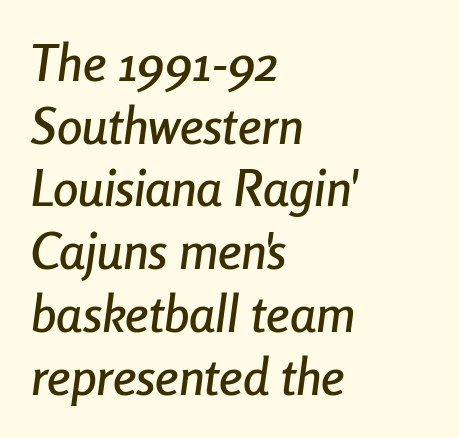
This is oblique type, the kind used for emphasis or titles. If you drew a ruler down the left edge, every line would touch it. The passage shown is typed in a proportional face where columns would drift. Any mark beneath the type? The region is blank. Standard letterfit; no display-style spreading of the glyphs.
